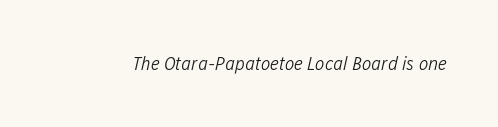
Q: Is the text bold? A: No.
Q: Is the text italic (slanted)? A: Yes, it leans right by about 12 degrees.
Q: Is the text underlined? A: No.
Q: Is the spacing between letters normal or unusually wide? A: Normal.
